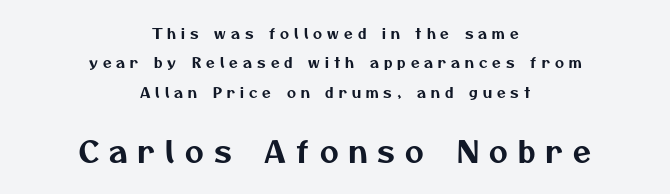
{"serif": "no", "width": "normal", "stroke_contrast": "medium", "x_height": "medium", "monospaced": "no", "underline": "no", "align": "center", "line_spacing": "loose", "line_spacing_ratio": 2.1, "letter_spacing": "wide", "letter_spacing_em": 0.36, "larger_block": "second", "size_ratio": 2.07, "glyph_px": 29}
